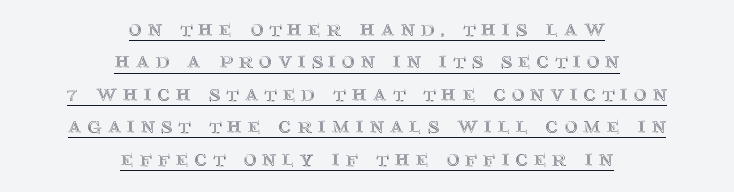
Q: Is the text italic (slanted)? A: No, it is upright.
Q: Is the text underlined? A: Yes.
Q: How is the paragraph aligned? A: Centered.
Q: Is the spacing between letters normal or unusually wide? A: Unusually wide.
Q: Is the spacing between lines tight, normal or loose? A: Normal.
